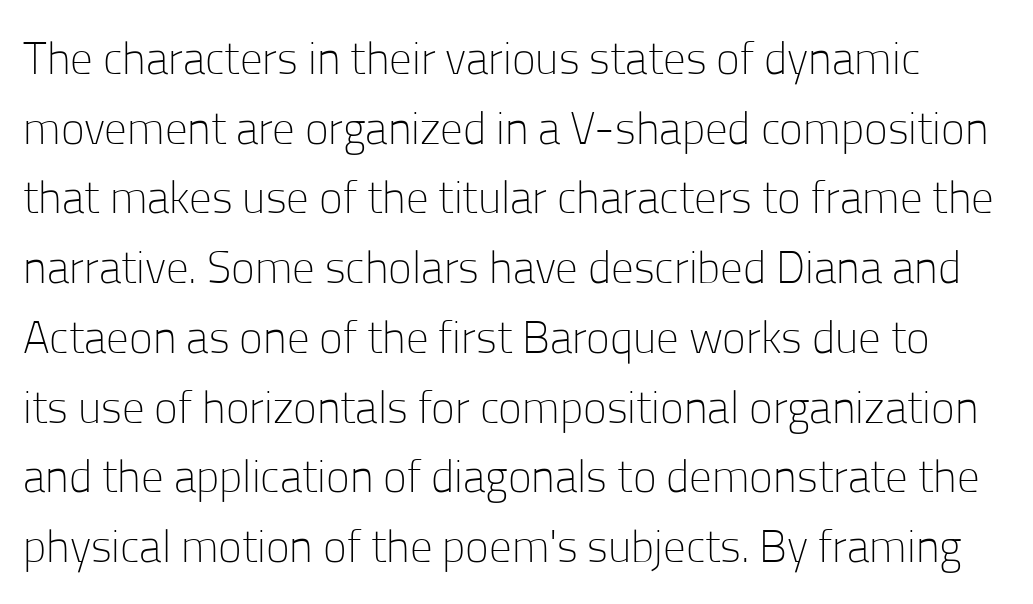
The image shows 45 px light sans-serif type, upright; set normal line spacing (1.55x), normal letter spacing, not underlined; low stroke contrast and a medium x-height.
